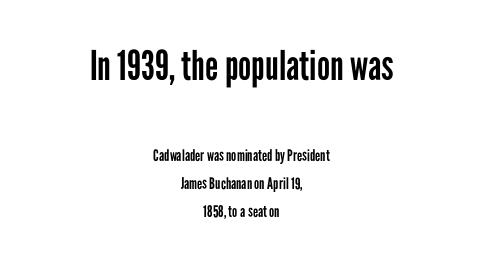
Q: Is the text bold? A: No.
Q: Is the text italic (slanted)? A: No, it is upright.
Q: Is the typeface a serif or a sans-serif typeface? A: Sans-serif.
Q: Is the text underlined? A: No.
Q: How is the paragraph aligned? A: Centered.
Q: Is the spacing between letters normal or unusually wide? A: Normal.
Q: Which block of text is set in a larger size, the first (top) or the second (bottom)? A: The first (top) one.
Q: Width (condensed, normal, or wide)? A: Condensed.
Q: Stroke contrast? A: Low.
Q: x-height? A: Medium.
Q: Monospaced? A: No.
